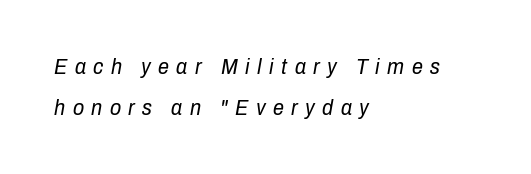
Q: Is the text bold? A: No.
Q: Is the text italic (slanted)? A: Yes, it leans right by about 10 degrees.
Q: Is the text underlined? A: No.
Q: How is the paragraph aligned? A: Left-aligned.
Q: Is the spacing between letters normal or unusually wide? A: Unusually wide.
